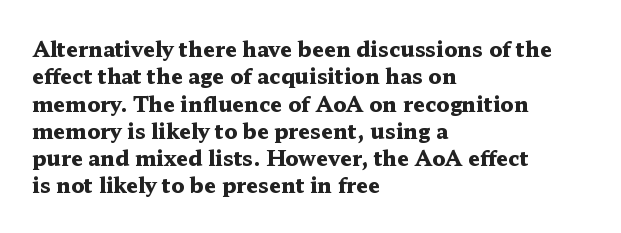
{"italic": "no", "bold": "yes", "underline": "no", "align": "left", "line_spacing": "normal", "line_spacing_ratio": 1.3, "letter_spacing": "normal", "letter_spacing_em": 0.0, "glyph_px": 21}
